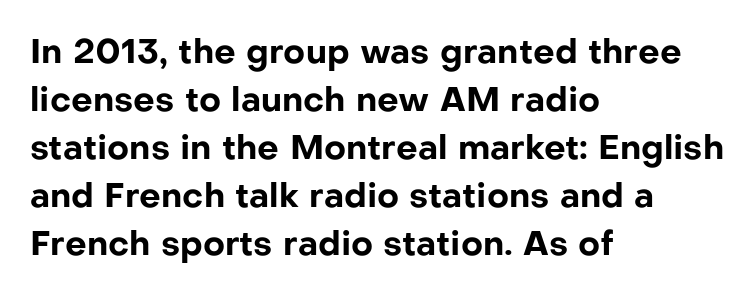
Q: Is the text bold? A: Yes.
Q: Is the text italic (slanted)? A: No, it is upright.
Q: Is the typeface a serif or a sans-serif typeface? A: Sans-serif.
Q: Is the text underlined? A: No.
Q: How is the paragraph aligned? A: Left-aligned.
Q: Is the spacing between letters normal or unusually wide? A: Normal.
Q: Is the spacing between lines tight, normal or loose? A: Normal.
Q: Width (condensed, normal, or wide)? A: Normal.
Q: Stroke contrast? A: Low.
Q: x-height? A: Medium.
Q: Monospaced? A: No.
